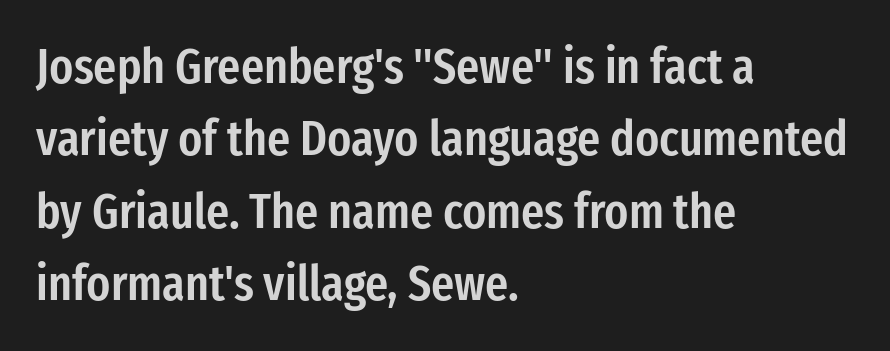
The image shows 50 px semibold, condensed sans-serif type, upright; set left-aligned, normal line spacing (1.45x), normal letter spacing, not underlined; low stroke contrast and a medium x-height.
